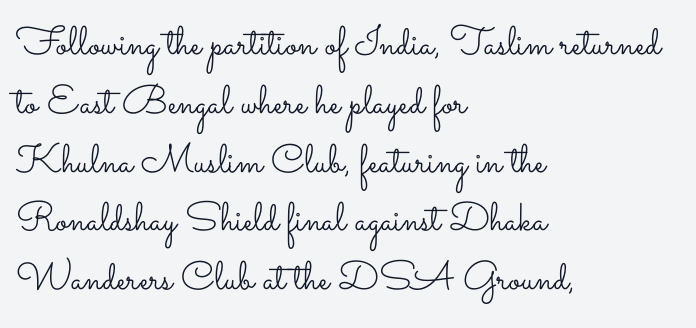
{"bold": "no", "weight": "light", "width": "wide", "stroke_contrast": "low", "x_height": "small", "monospaced": "no", "underline": "no", "align": "left", "line_spacing": "normal", "line_spacing_ratio": 1.47, "letter_spacing": "normal", "letter_spacing_em": 0.0, "glyph_px": 40}
